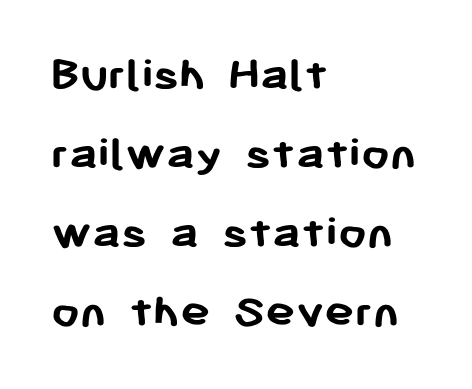
Are there feet on the stems? There aren't — it's a sans. The string is rendered with underlining switched off. Designer's note — italics off, roman on. Teacher's note: observe the even left margin — that is flush-left alignment. These lines carry a lot of weight — the face is fully bold. No extra tracking has been applied to these lines.
